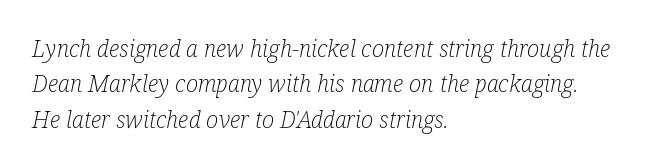
{"italic": "yes", "lean": "right", "slant_degrees": 12, "bold": "no", "underline": "no", "align": "left", "line_spacing": "normal", "line_spacing_ratio": 1.54, "letter_spacing": "normal", "letter_spacing_em": 0.0, "glyph_px": 23}
